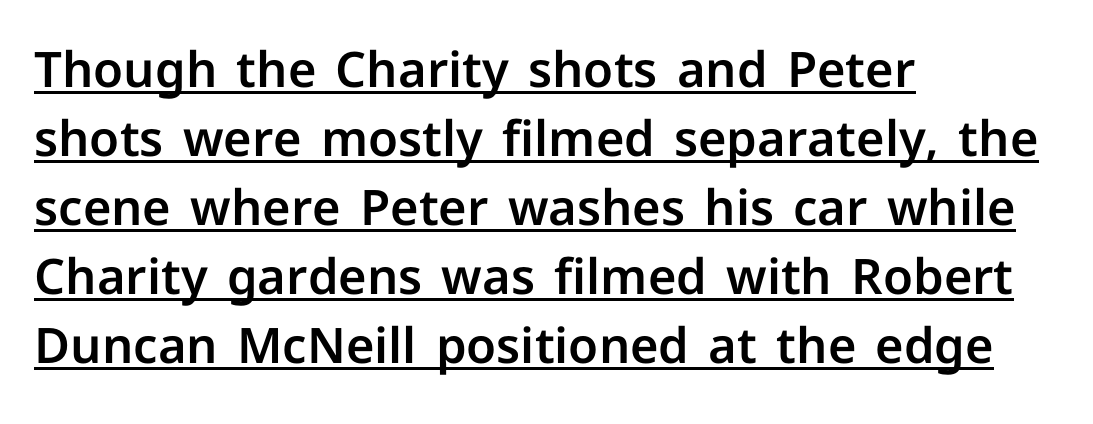
Leading: standard. These lines are rendered in a variable-pitch font. The paragraph has a hard left edge and a soft right edge. This sample uses an upright cut, with every glyph sitting square on the baseline. Grotesque or geometric, the face here clearly has no serifs. Descenders here cross a horizontal rule under the line.
